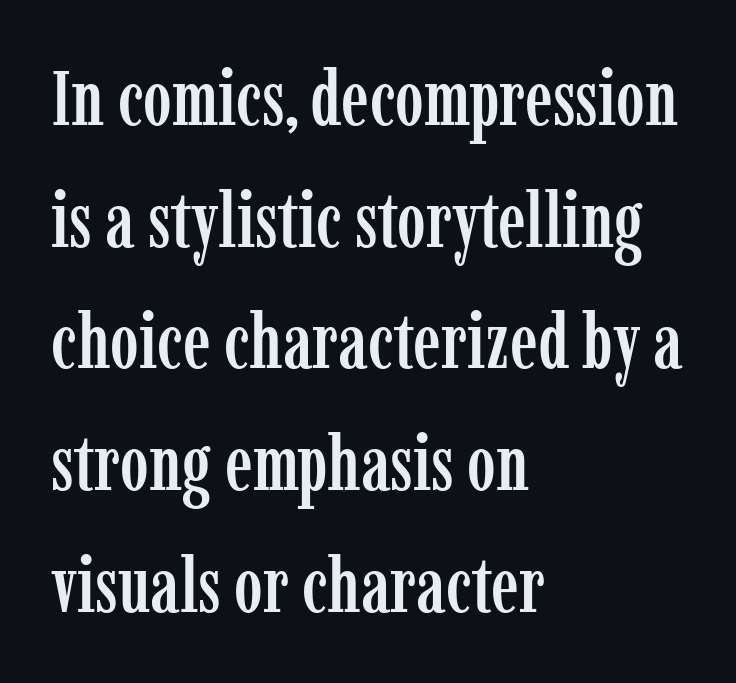
{"serif": "yes", "italic": "no", "width": "condensed", "stroke_contrast": "low", "x_height": "medium", "monospaced": "no", "underline": "no", "align": "left", "line_spacing": "normal", "line_spacing_ratio": 1.58, "letter_spacing": "normal", "letter_spacing_em": 0.0, "glyph_px": 77}
